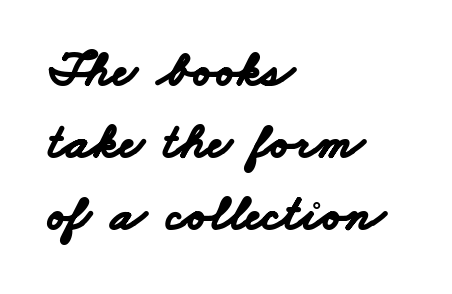
Q: Is the text bold? A: Yes.
Q: Is the typeface a serif or a sans-serif typeface? A: Sans-serif.
Q: Is the text underlined? A: No.
Q: How is the paragraph aligned? A: Left-aligned.
Q: Is the spacing between letters normal or unusually wide? A: Normal.
Q: Is the spacing between lines tight, normal or loose? A: Normal.
Q: Width (condensed, normal, or wide)? A: Wide.
Q: Stroke contrast? A: Low.
Q: x-height? A: Small.
Q: Monospaced? A: No.
